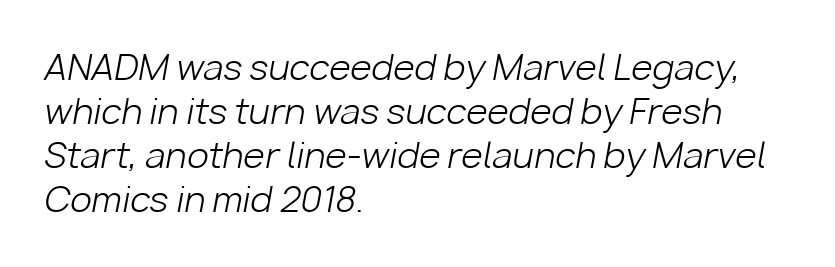
Q: Is the text bold? A: No.
Q: Is the text italic (slanted)? A: Yes, it leans right by about 10 degrees.
Q: Is the text underlined? A: No.
Q: How is the paragraph aligned? A: Left-aligned.
Q: Is the spacing between letters normal or unusually wide? A: Normal.
Q: Is the spacing between lines tight, normal or loose? A: Normal.
Q: Width (condensed, normal, or wide)? A: Normal.
Q: Stroke contrast? A: Low.
Q: x-height? A: Medium.
Q: Monospaced? A: No.
